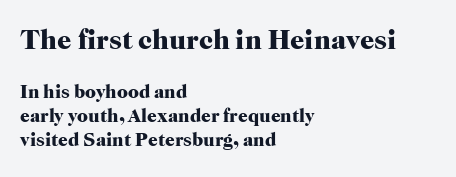
Q: Is the text bold? A: Yes.
Q: Is the text italic (slanted)? A: No, it is upright.
Q: Is the typeface a serif or a sans-serif typeface? A: Serif.
Q: Is the text underlined? A: No.
Q: How is the paragraph aligned? A: Left-aligned.
Q: Is the spacing between letters normal or unusually wide? A: Normal.
Q: Is the spacing between lines tight, normal or loose? A: Normal.
Q: Which block of text is set in a larger size, the first (top) or the second (bottom)? A: The first (top) one.
Q: Width (condensed, normal, or wide)? A: Normal.
Q: Stroke contrast? A: High.
Q: x-height? A: Medium.
Q: Monospaced? A: No.
